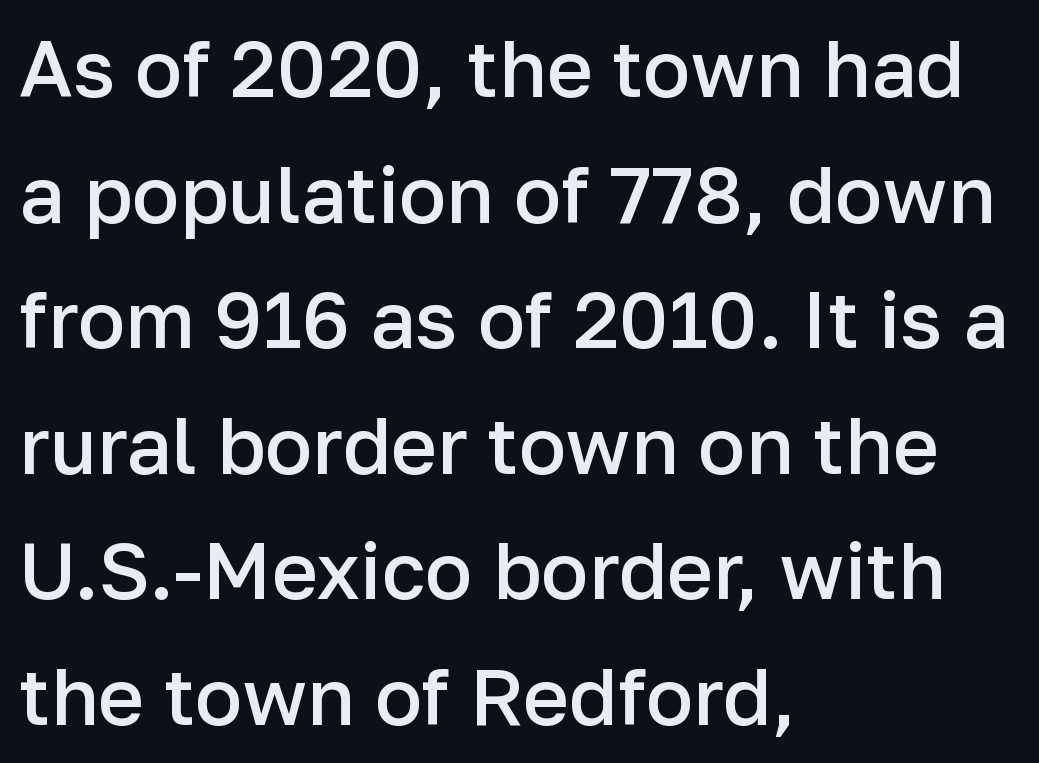
The image shows 79 px semibold sans-serif type, upright; set left-aligned, normal line spacing (1.59x), normal letter spacing, not underlined; low stroke contrast and a medium x-height.
